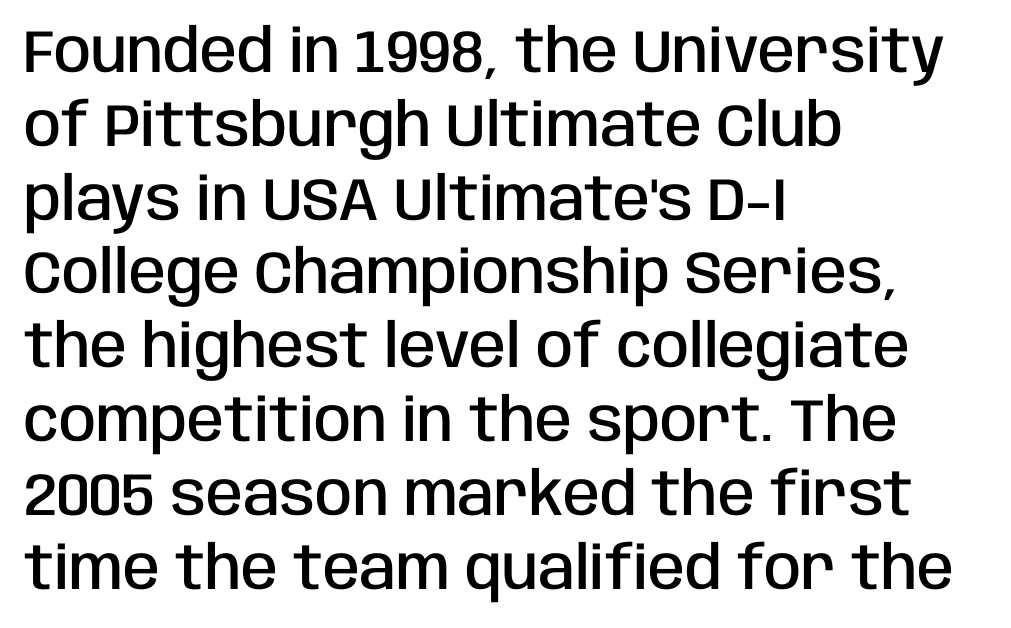
{"serif": "no", "italic": "no", "bold": "semi", "weight": "semibold", "width": "condensed", "stroke_contrast": "low", "x_height": "large", "monospaced": "no", "underline": "no", "align": "left", "line_spacing_ratio": 1.23, "letter_spacing": "normal", "letter_spacing_em": 0.0, "glyph_px": 60}
